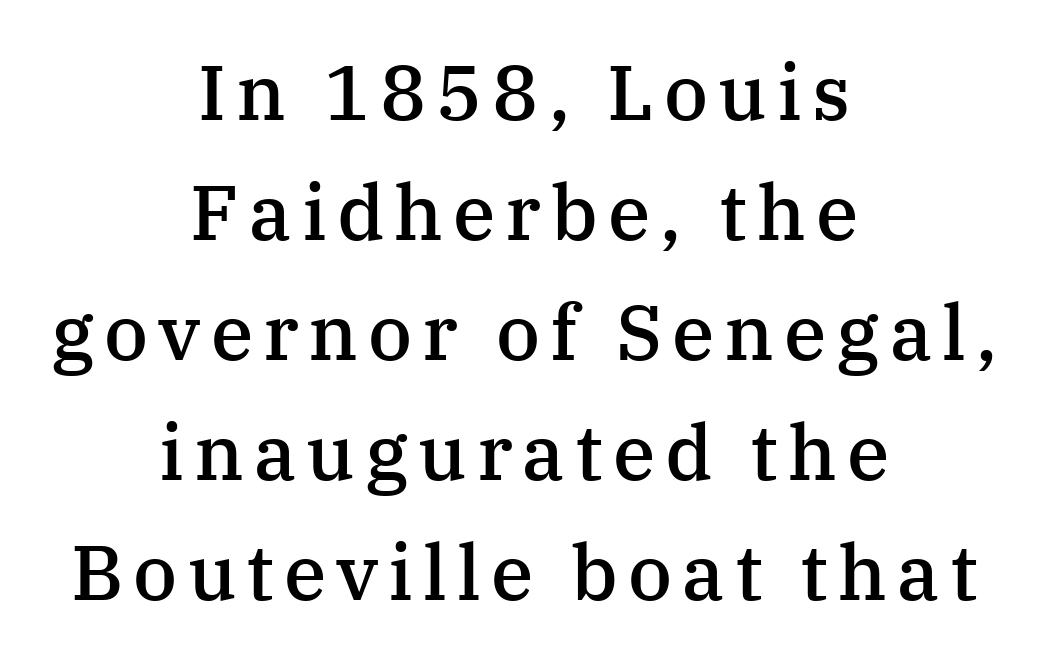
Regarding serifs, this sample has them. Leftover space on each line is divided equally before and after the words. Spacing verdict: proportional, widths tailored to each character. Set as a demibold, roughly 600 on the weight scale. The passage shown is not underscored anywhere.
